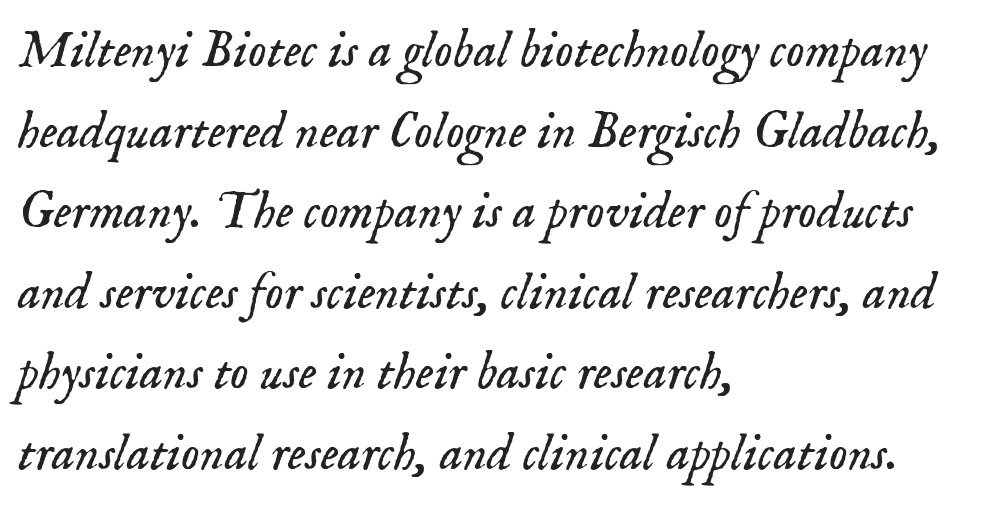
Vertical spacing — default. If you drew a line through each stem, it would be angled. Note the varied advance widths — an 'i' is clearly narrower than an 'm'. The face looks like a standard text weight, possibly lighter. Every row of glyphs begins at an identical x-position on the left.
